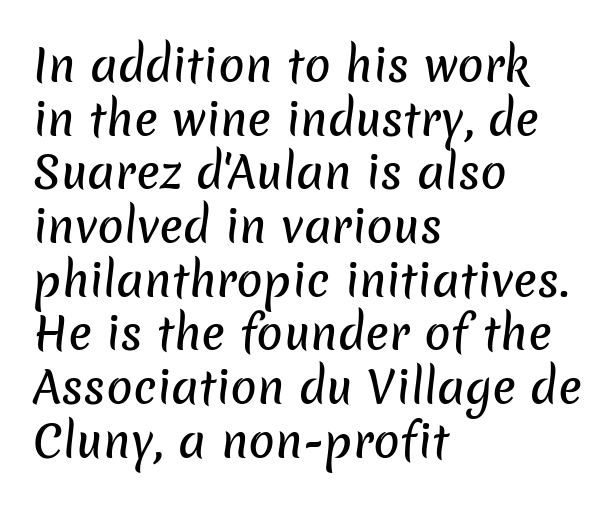
The image shows 44 px sans-serif type; set left-aligned, line spacing 1.22x, normal letter spacing, not underlined; low stroke contrast and a medium x-height.
